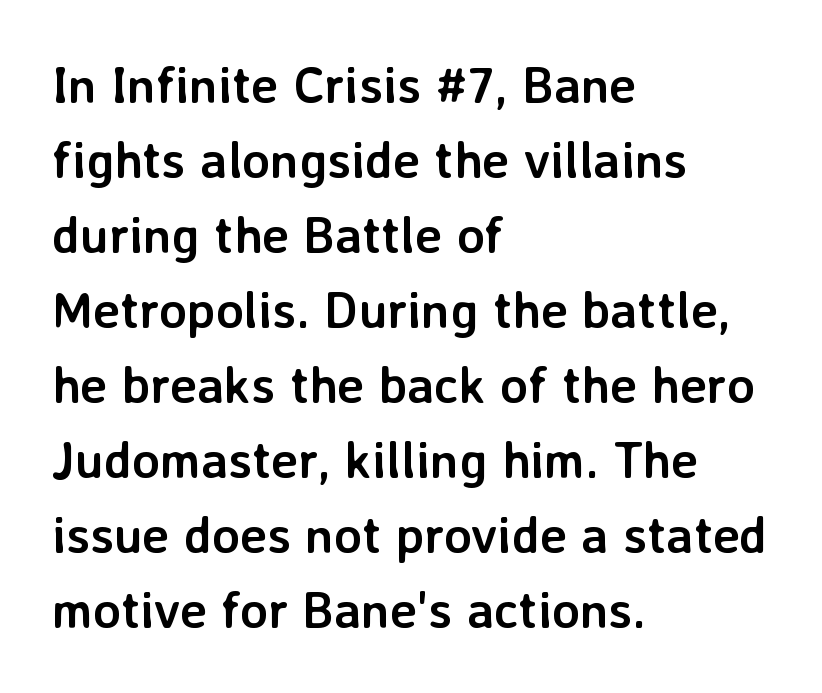
{"serif": "no", "italic": "no", "bold": "yes", "weight": "semibold", "width": "normal", "stroke_contrast": "low", "x_height": "medium", "monospaced": "no", "underline": "no", "align": "left", "line_spacing": "normal", "line_spacing_ratio": 1.47, "letter_spacing": "normal", "letter_spacing_em": 0.0, "glyph_px": 51}
